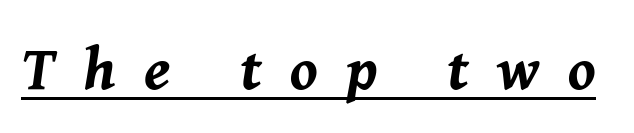
The image shows 61 px bold type, italic (leaning right); set unusually wide letter spacing (+0.47 em), underlined; medium stroke contrast and a medium x-height.
